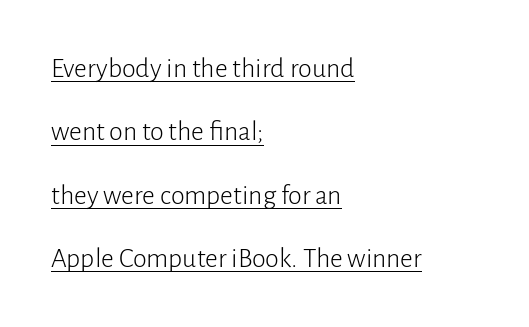
{"serif": "no", "italic": "no", "bold": "no", "weight": "light", "width": "normal", "stroke_contrast": "low", "x_height": "medium", "monospaced": "no", "underline": "yes", "align": "left", "line_spacing": "loose", "line_spacing_ratio": 2.26, "letter_spacing": "normal", "letter_spacing_em": 0.0, "glyph_px": 28}
